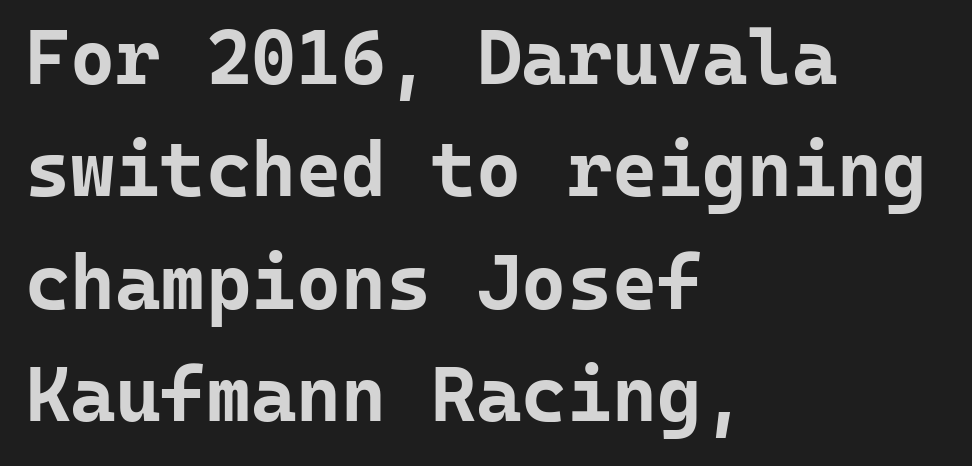
{"serif": "no", "italic": "no", "bold": "yes", "weight": "bold", "width": "normal", "stroke_contrast": "low", "x_height": "medium", "monospaced": "yes", "underline": "no", "align": "left", "line_spacing": "normal", "line_spacing_ratio": 1.46, "letter_spacing": "normal", "letter_spacing_em": 0.0, "glyph_px": 77}
